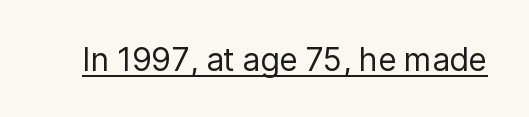
Has an underline been added? It has. I'd call this a sans setting — the letters go barefoot. No italicization has been applied; the sample stays upright. The typesetting does not lean heavy: it is not bold. You could call the tracking neutral — neither tight nor loose.
